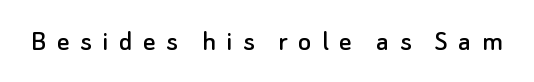
The image shows 31 px sans-serif type, upright; set unusually wide letter spacing (+0.33 em), not underlined; low stroke contrast and a small x-height.
